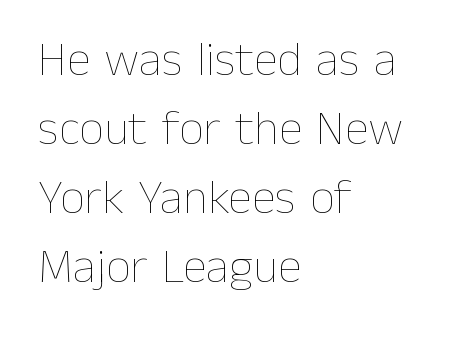
The image shows 49 px thin type, upright; set left-aligned, normal line spacing (1.41x), normal letter spacing, not underlined; low stroke contrast and a medium x-height.
